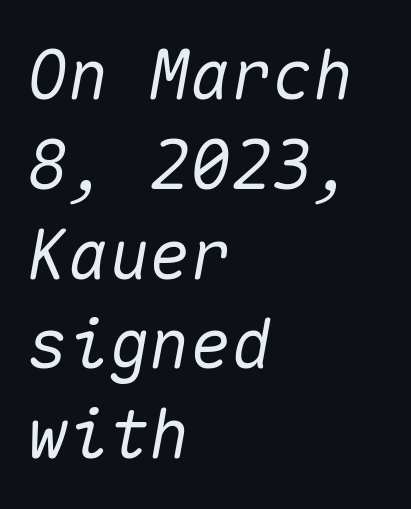
{"italic": "yes", "lean": "right", "slant_degrees": 10, "width": "normal", "stroke_contrast": "medium", "x_height": "medium", "monospaced": "yes", "underline": "no", "align": "left", "line_spacing": "normal", "line_spacing_ratio": 1.32, "letter_spacing": "normal", "letter_spacing_em": 0.0, "glyph_px": 68}
